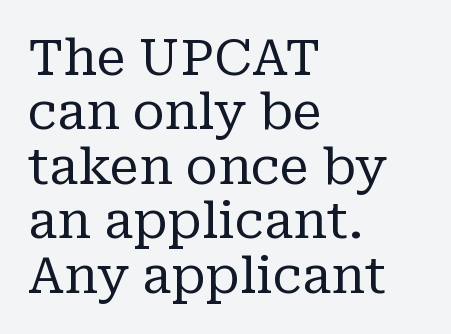
The image shows 50 px regular-weight serif type, upright; set left-aligned, tight line spacing (1.09x), normal letter spacing, not underlined; low stroke contrast and a medium x-height.
